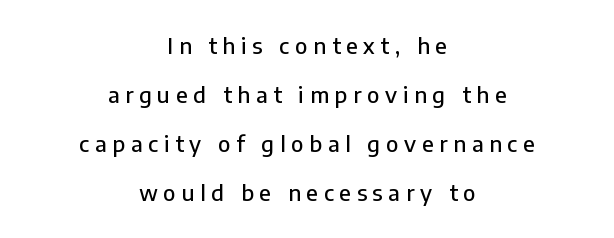
Notice the wide empty band between every row — that's loose leading. There is plenty of visible air inserted between adjacent glyphs. Words float on clear page, feet unadorned. The lettering stays uniformly vertical, giving the passage a roman look. Alignment: centered.
